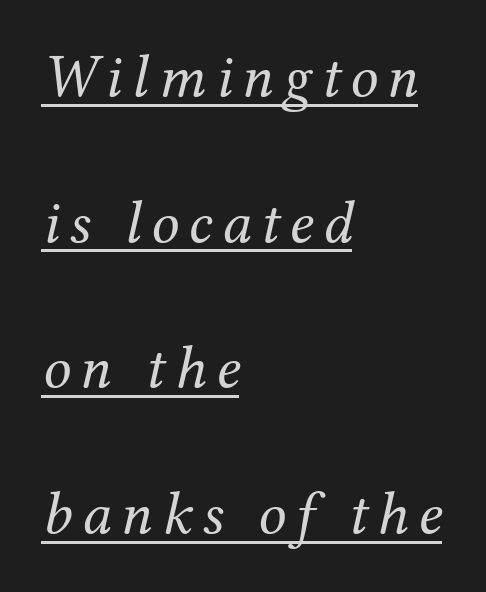
Q: Is the text bold? A: No.
Q: Is the text italic (slanted)? A: Yes, it leans right by about 12 degrees.
Q: Is the typeface a serif or a sans-serif typeface? A: Serif.
Q: Is the text underlined? A: Yes.
Q: How is the paragraph aligned? A: Left-aligned.
Q: Is the spacing between lines tight, normal or loose? A: Loose.
Q: Width (condensed, normal, or wide)? A: Normal.
Q: Stroke contrast? A: Medium.
Q: x-height? A: Medium.
Q: Monospaced? A: No.
